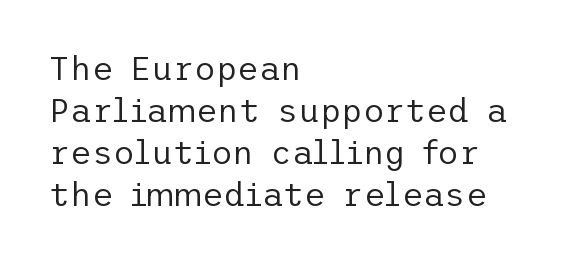
The gap between lines stays unmarked. The weight would be labelled regular, book, light, or lighter still. All the whitespace from short lines collects on the right. Check where the strokes stop: nothing finishes them off — pure sans.
